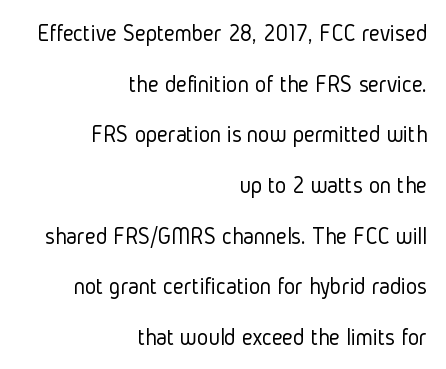
{"italic": "no", "bold": "no", "underline": "no", "align": "right", "line_spacing": "loose", "line_spacing_ratio": 2.11, "letter_spacing": "normal", "letter_spacing_em": 0.0, "glyph_px": 24}
